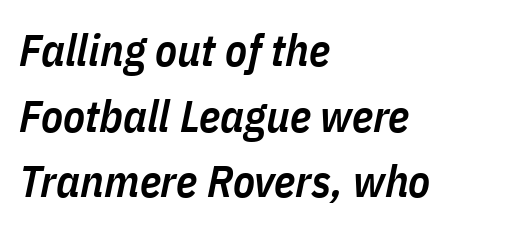
Q: Is the text bold? A: Semi-bold.
Q: Is the text italic (slanted)? A: Yes, it leans right by about 11 degrees.
Q: Is the text underlined? A: No.
Q: How is the paragraph aligned? A: Left-aligned.
Q: Is the spacing between letters normal or unusually wide? A: Normal.
Q: Is the spacing between lines tight, normal or loose? A: Normal.
Q: Width (condensed, normal, or wide)? A: Condensed.
Q: Stroke contrast? A: Low.
Q: x-height? A: Medium.
Q: Monospaced? A: No.
